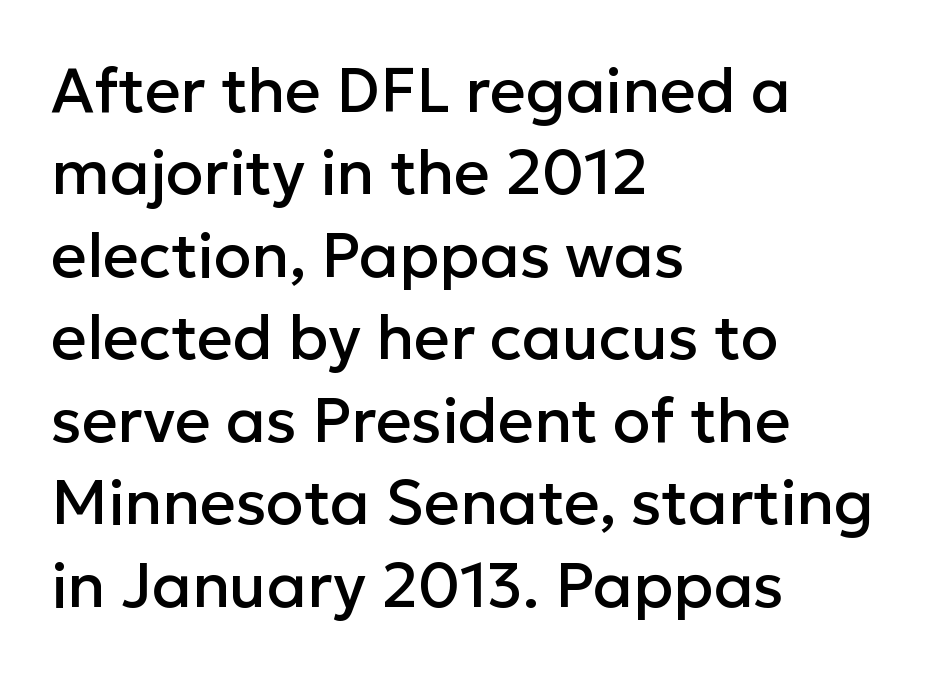
Q: Is the text italic (slanted)? A: No, it is upright.
Q: Is the typeface a serif or a sans-serif typeface? A: Sans-serif.
Q: Is the text underlined? A: No.
Q: How is the paragraph aligned? A: Left-aligned.
Q: Is the spacing between letters normal or unusually wide? A: Normal.
Q: Is the spacing between lines tight, normal or loose? A: Normal.
Q: Width (condensed, normal, or wide)? A: Normal.
Q: Stroke contrast? A: Low.
Q: x-height? A: Medium.
Q: Monospaced? A: No.
